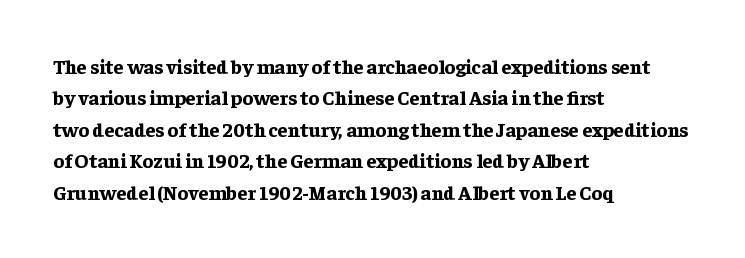
{"italic": "no", "bold": "yes", "underline": "no", "align": "left", "line_spacing": "normal", "line_spacing_ratio": 1.57, "letter_spacing": "normal", "letter_spacing_em": 0.0, "glyph_px": 20}
